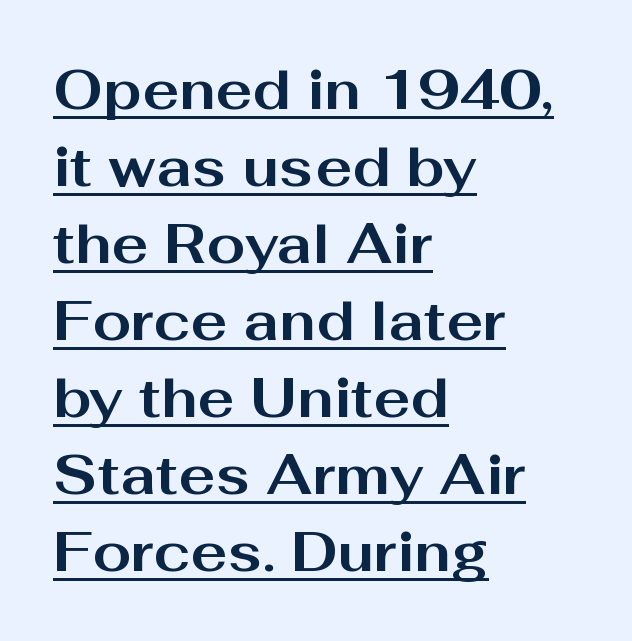
The image shows 55 px bold, wide sans-serif type, upright; set left-aligned, normal line spacing (1.4x), normal letter spacing, underlined; medium stroke contrast and a medium x-height.
